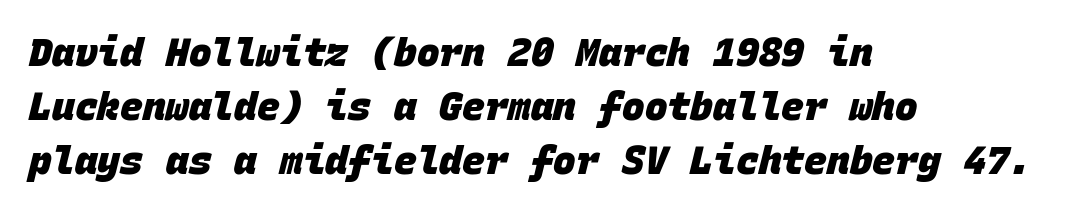
Q: Is the text bold? A: Yes.
Q: Is the typeface a serif or a sans-serif typeface? A: Sans-serif.
Q: Is the text underlined? A: No.
Q: How is the paragraph aligned? A: Left-aligned.
Q: Is the spacing between letters normal or unusually wide? A: Normal.
Q: Is the spacing between lines tight, normal or loose? A: Normal.
Q: Width (condensed, normal, or wide)? A: Normal.
Q: Stroke contrast? A: Low.
Q: x-height? A: Large.
Q: Monospaced? A: Yes.
